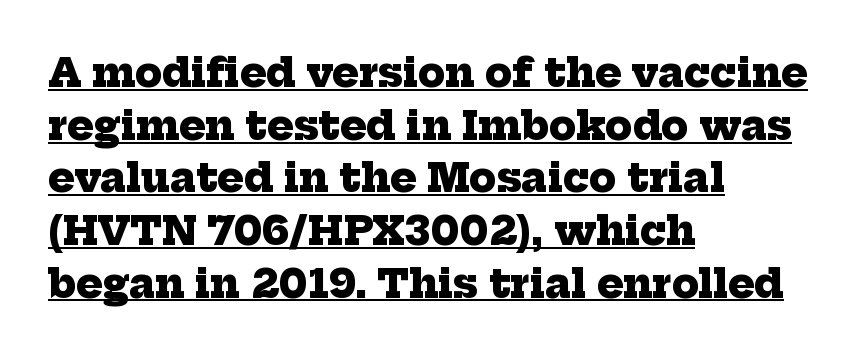
Q: Is the text bold? A: Yes.
Q: Is the typeface a serif or a sans-serif typeface? A: Serif.
Q: Is the text underlined? A: Yes.
Q: How is the paragraph aligned? A: Left-aligned.
Q: Is the spacing between letters normal or unusually wide? A: Normal.
Q: Is the spacing between lines tight, normal or loose? A: Normal.
Q: Width (condensed, normal, or wide)? A: Normal.
Q: Stroke contrast? A: Low.
Q: x-height? A: Medium.
Q: Monospaced? A: No.
